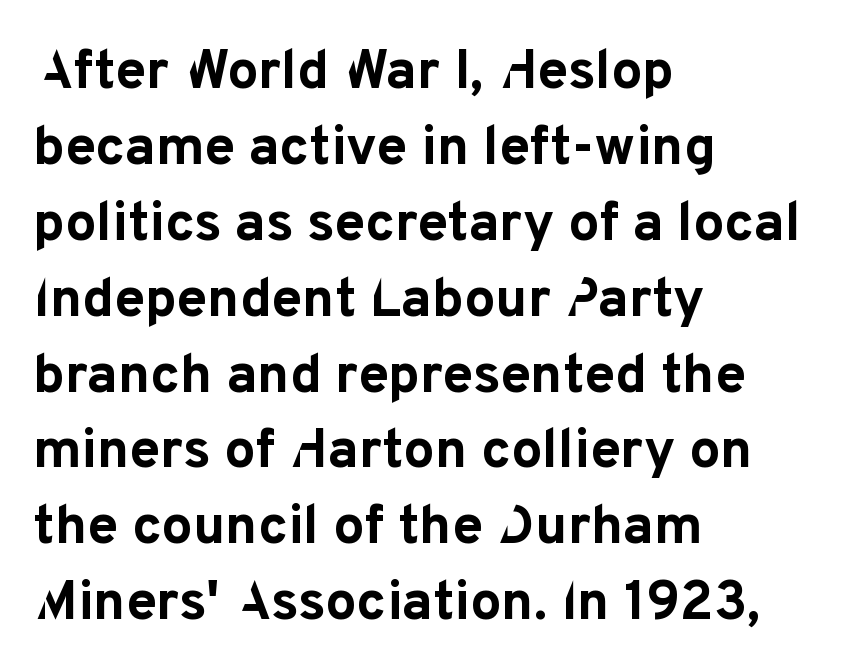
Q: Is the text bold? A: Yes.
Q: Is the text italic (slanted)? A: No, it is upright.
Q: Is the typeface a serif or a sans-serif typeface? A: Sans-serif.
Q: Is the text underlined? A: No.
Q: How is the paragraph aligned? A: Left-aligned.
Q: Is the spacing between letters normal or unusually wide? A: Normal.
Q: Is the spacing between lines tight, normal or loose? A: Normal.
Q: Width (condensed, normal, or wide)? A: Normal.
Q: Stroke contrast? A: Low.
Q: x-height? A: Medium.
Q: Monospaced? A: No.
